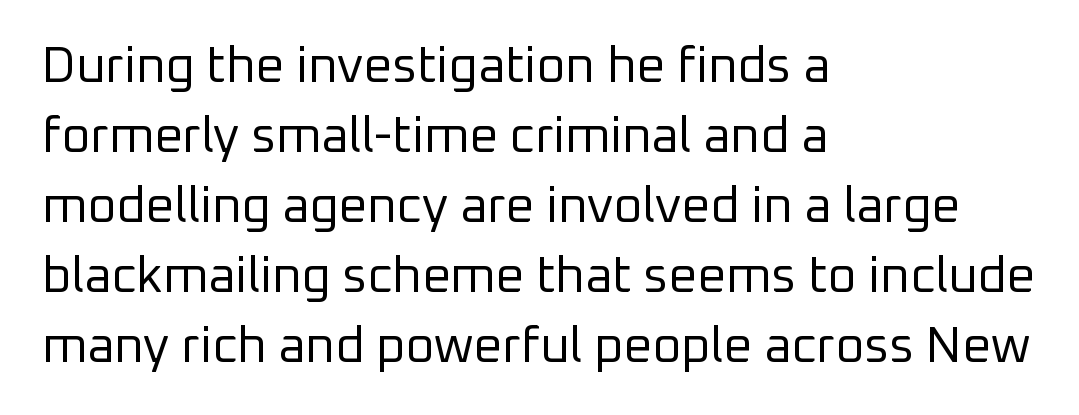
Q: Is the text bold? A: No.
Q: Is the text italic (slanted)? A: No, it is upright.
Q: Is the typeface a serif or a sans-serif typeface? A: Sans-serif.
Q: Is the text underlined? A: No.
Q: How is the paragraph aligned? A: Left-aligned.
Q: Is the spacing between letters normal or unusually wide? A: Normal.
Q: Is the spacing between lines tight, normal or loose? A: Normal.
Q: Width (condensed, normal, or wide)? A: Normal.
Q: Stroke contrast? A: Low.
Q: x-height? A: Medium.
Q: Monospaced? A: No.
